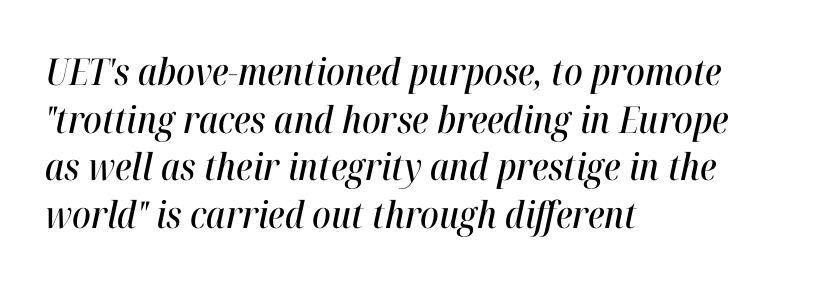
{"italic": "yes", "lean": "right", "slant_degrees": 12, "width": "condensed", "stroke_contrast": "high", "x_height": "medium", "monospaced": "no", "underline": "no", "align": "left", "line_spacing": "normal", "line_spacing_ratio": 1.29, "letter_spacing": "normal", "letter_spacing_em": 0.0, "glyph_px": 37}
